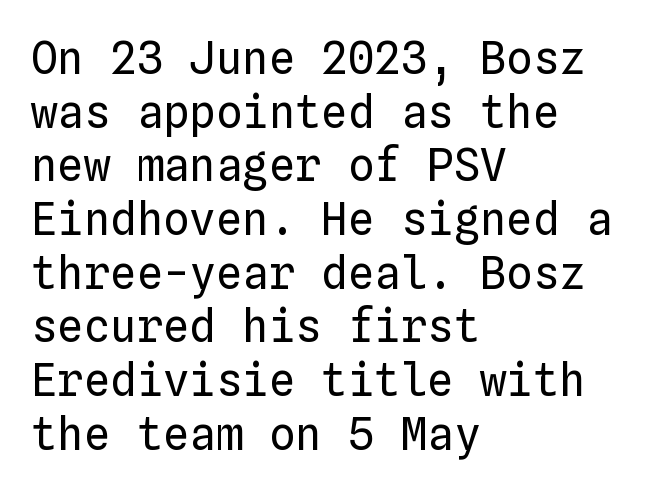
{"italic": "no", "bold": "no", "weight": "regular", "width": "normal", "stroke_contrast": "low", "x_height": "medium", "monospaced": "yes", "underline": "no", "align": "left", "line_spacing_ratio": 1.22, "letter_spacing": "normal", "letter_spacing_em": 0.0, "glyph_px": 44}
